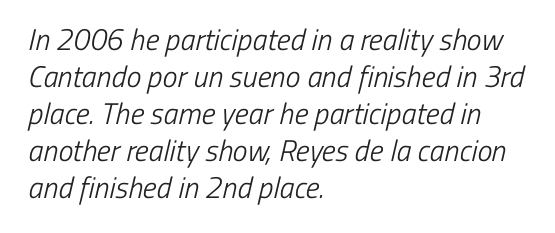
Is this a sans? Yes — the strokes have no serifs. What stands out about the letter spacing? Nothing — it is the standard amount. Heaviness? Minimal to ordinary, like unemphasized prose. Looks like regular typesetting: each glyph gets only the width it needs. The strip under each line holds only bare page. Left-aligned paragraph, ragged on the right.
